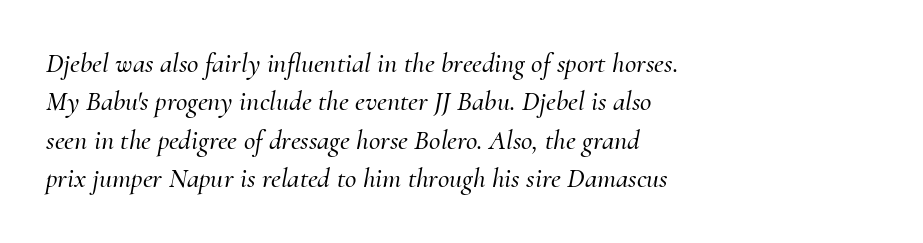
The image shows 28 px serif type, italic (leaning right); set left-aligned, normal line spacing (1.37x), normal letter spacing, not underlined; medium stroke contrast and a small x-height.
